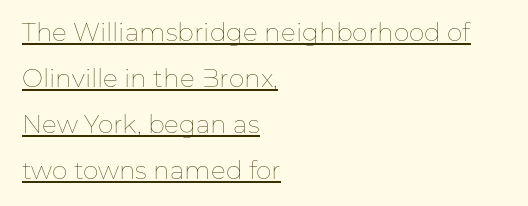
No extra ink here — the face is not bold. Do the letters lean? They stand straight. Underlined type. Leftover space on each line is placed entirely after the last word. Is the letter spacing exaggerated? No — it looks like the ordinary default.
